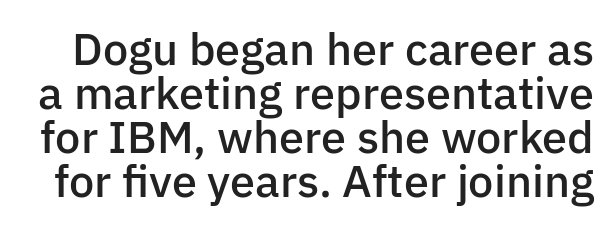
{"serif": "no", "italic": "no", "bold": "semi", "weight": "semibold", "width": "normal", "stroke_contrast": "low", "x_height": "medium", "monospaced": "no", "underline": "no", "line_spacing": "tight", "line_spacing_ratio": 0.98, "letter_spacing": "normal", "letter_spacing_em": 0.0, "glyph_px": 45}
